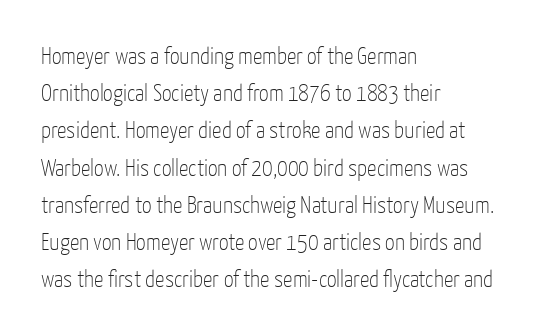
Q: Is the text bold? A: No.
Q: Is the text italic (slanted)? A: No, it is upright.
Q: Is the text underlined? A: No.
Q: How is the paragraph aligned? A: Left-aligned.
Q: Is the spacing between letters normal or unusually wide? A: Normal.
Q: Is the spacing between lines tight, normal or loose? A: Normal.
